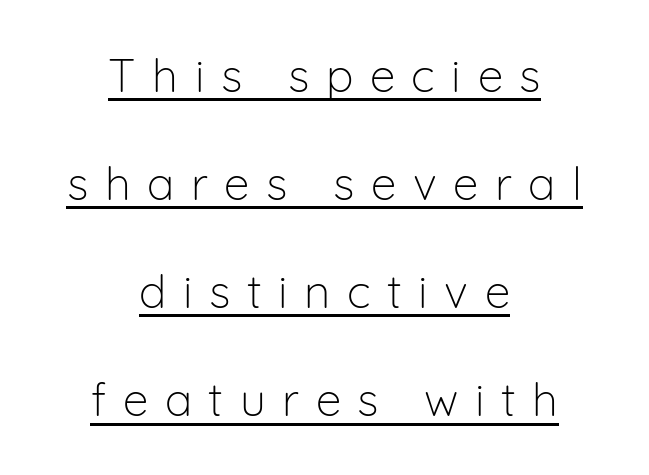
{"serif": "no", "italic": "no", "bold": "no", "weight": "light", "width": "normal", "stroke_contrast": "low", "x_height": "medium", "monospaced": "no", "underline": "yes", "align": "center", "line_spacing": "loose", "line_spacing_ratio": 2.35, "letter_spacing": "wide", "letter_spacing_em": 0.36, "glyph_px": 46}
